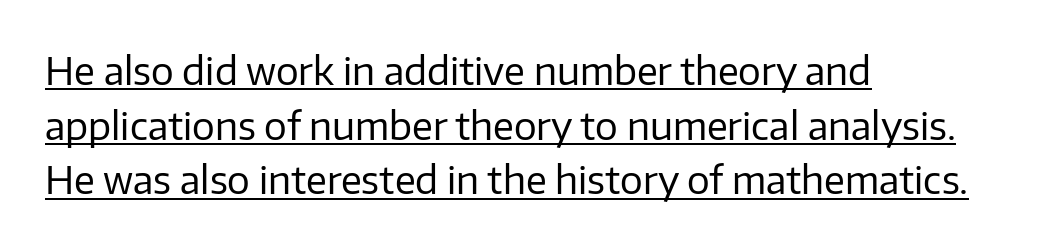
Posture: straight, roman, zero tilt. Think standard paragraph weight, or any step lighter than that. Is this a sans? Yes — the strokes have no serifs. A typesetter would call this zero additional tracking. Spacing verdict: proportional, widths tailored to each character. Caption: multi-line text, flush left, ragged right.
